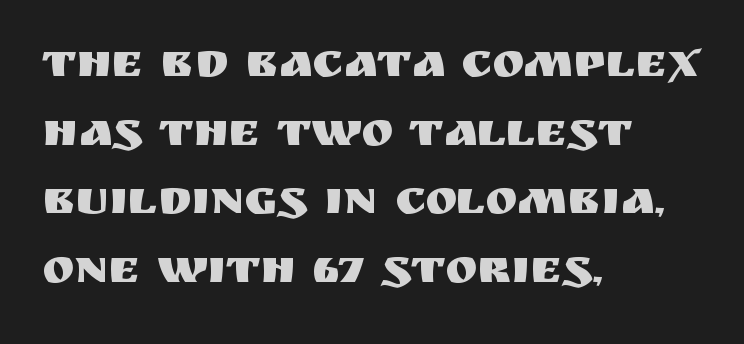
Q: Is the text italic (slanted)? A: No, it is upright.
Q: Is the typeface a serif or a sans-serif typeface? A: Sans-serif.
Q: Is the text underlined? A: No.
Q: How is the paragraph aligned? A: Left-aligned.
Q: Is the spacing between letters normal or unusually wide? A: Normal.
Q: Is the spacing between lines tight, normal or loose? A: Normal.
Q: Width (condensed, normal, or wide)? A: Normal.
Q: Stroke contrast? A: Medium.
Q: x-height? A: Large.
Q: Monospaced? A: No.
